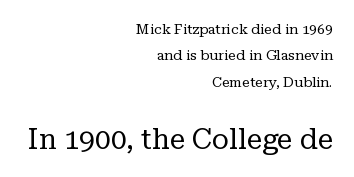
Q: Is the text bold? A: No.
Q: Is the text italic (slanted)? A: No, it is upright.
Q: Is the typeface a serif or a sans-serif typeface? A: Serif.
Q: Is the text underlined? A: No.
Q: How is the paragraph aligned? A: Right-aligned.
Q: Is the spacing between letters normal or unusually wide? A: Normal.
Q: Which block of text is set in a larger size, the first (top) or the second (bottom)? A: The second (bottom) one.
Q: Width (condensed, normal, or wide)? A: Normal.
Q: Stroke contrast? A: Low.
Q: x-height? A: Medium.
Q: Monospaced? A: No.
